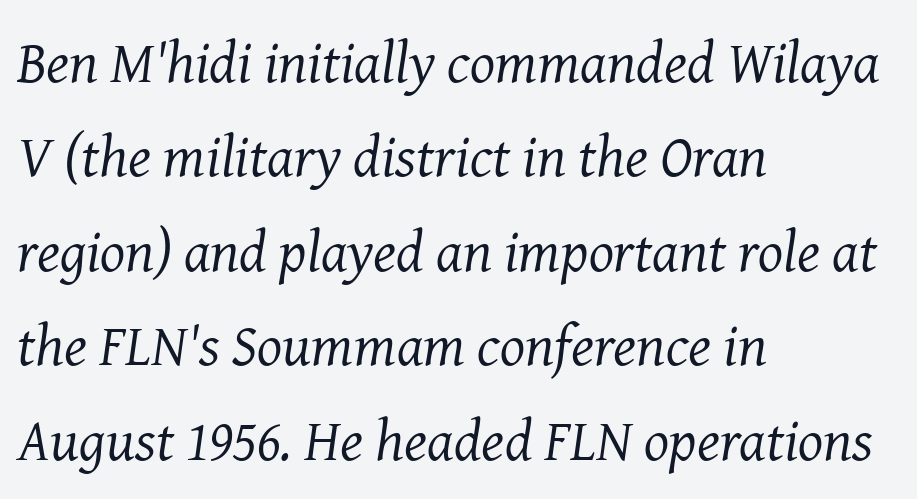
The image shows 59 px regular-weight serif type, italic (leaning right); set left-aligned, normal line spacing (1.6x), normal letter spacing, not underlined; medium stroke contrast and a medium x-height.
